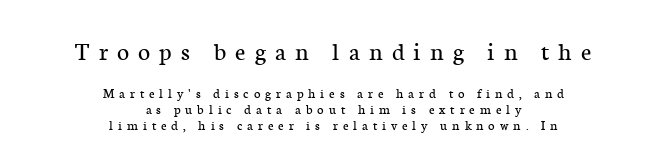
What stands out about the letter spacing? Its width — letters are far apart. The designer gave the opening block more size than the closing block. Unmarked baselines from the first word to the last. The lettering holds an erect, upright posture throughout. Notice how the passage keeps no hard edge, just a central spine.
